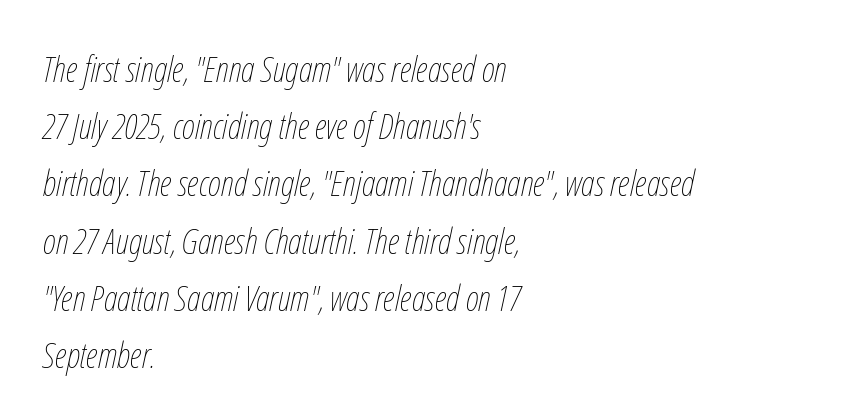
Q: Is the text bold? A: No.
Q: Is the text italic (slanted)? A: Yes, it leans right by about 12 degrees.
Q: Is the text underlined? A: No.
Q: How is the paragraph aligned? A: Left-aligned.
Q: Is the spacing between letters normal or unusually wide? A: Normal.
Q: Is the spacing between lines tight, normal or loose? A: Normal.
Q: Width (condensed, normal, or wide)? A: Condensed.
Q: Stroke contrast? A: Low.
Q: x-height? A: Medium.
Q: Monospaced? A: No.
